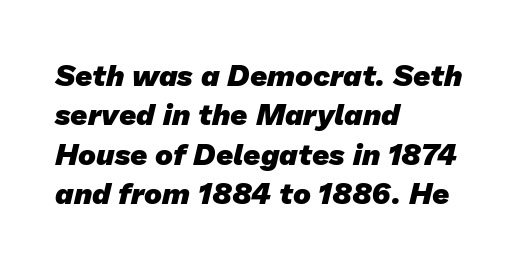
How are the letters spaced? Ordinarily, with no added tracking. Heavy, bold letterforms. A student would call this left alignment; a typographer would say flush left, rag right. Regarding leading, the lines here are spaced in the standard way. Letters rest on an invisible, unmarked baseline.
